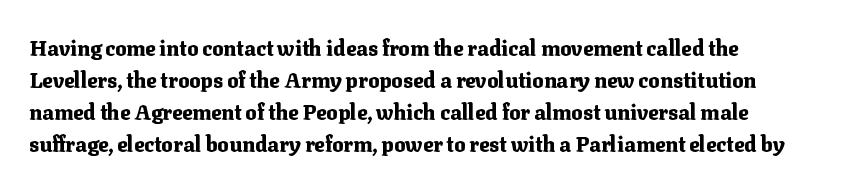
{"italic": "no", "bold": "yes", "underline": "no", "line_spacing": "normal", "line_spacing_ratio": 1.52, "letter_spacing": "normal", "letter_spacing_em": 0.0, "glyph_px": 21}
